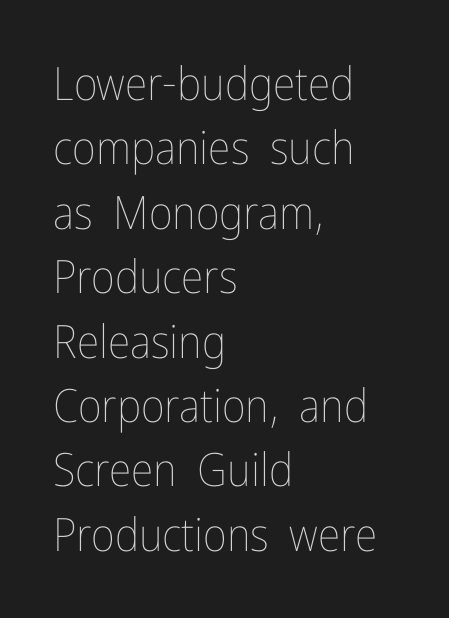
The image shows 46 px thin, condensed type, upright; set left-aligned, normal line spacing (1.4x), normal letter spacing, not underlined; low stroke contrast and a medium x-height.
